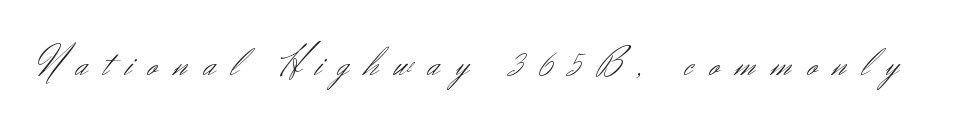
Q: Is the text bold? A: No.
Q: Is the text italic (slanted)? A: Yes.
Q: Is the typeface a serif or a sans-serif typeface? A: Sans-serif.
Q: Is the text underlined? A: No.
Q: Is the spacing between letters normal or unusually wide? A: Unusually wide.
Q: Width (condensed, normal, or wide)? A: Normal.
Q: Stroke contrast? A: Medium.
Q: x-height? A: Small.
Q: Monospaced? A: No.
